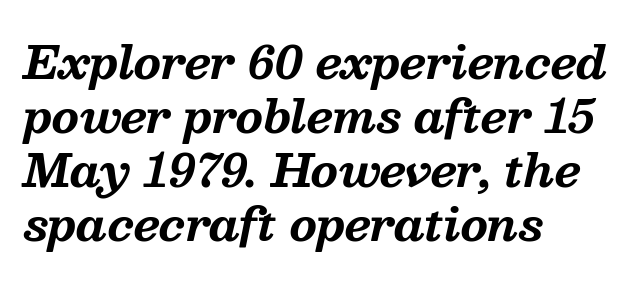
The image shows 44 px bold serif type, italic (leaning right); set left-aligned, line spacing 1.23x, normal letter spacing, not underlined; medium stroke contrast and a medium x-height.
